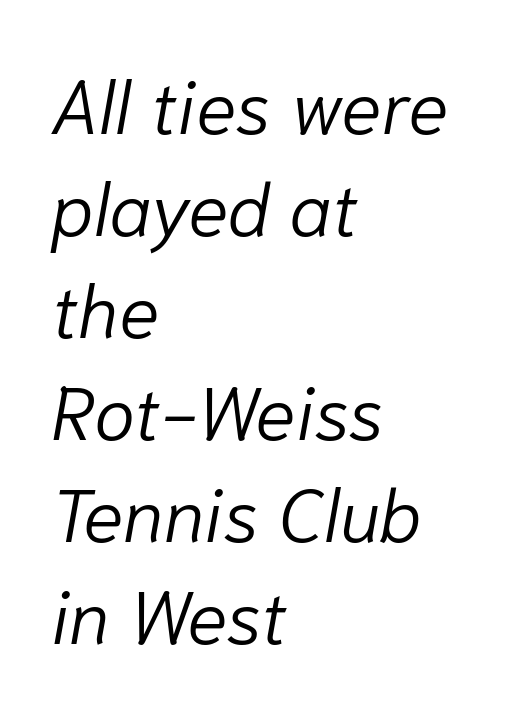
The image shows 75 px light type, italic (leaning right); set left-aligned, normal line spacing (1.36x), normal letter spacing, not underlined; low stroke contrast and a medium x-height.
